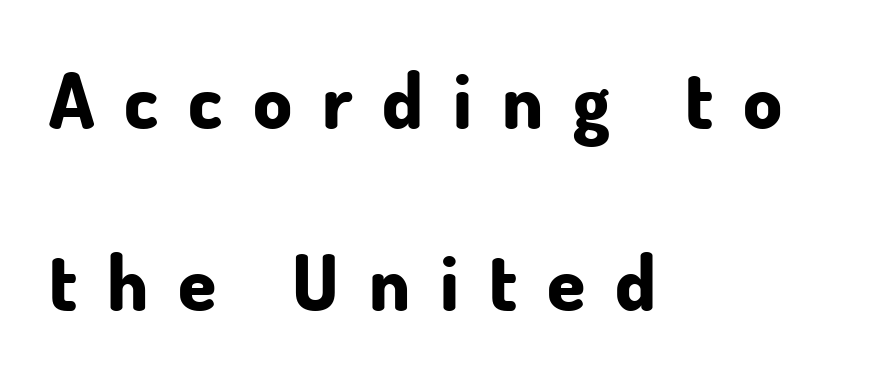
Q: Is the text bold? A: Yes.
Q: Is the text italic (slanted)? A: No, it is upright.
Q: Is the typeface a serif or a sans-serif typeface? A: Sans-serif.
Q: Is the text underlined? A: No.
Q: How is the paragraph aligned? A: Left-aligned.
Q: Is the spacing between letters normal or unusually wide? A: Unusually wide.
Q: Is the spacing between lines tight, normal or loose? A: Loose.
Q: Width (condensed, normal, or wide)? A: Normal.
Q: Stroke contrast? A: Low.
Q: x-height? A: Small.
Q: Monospaced? A: No.
